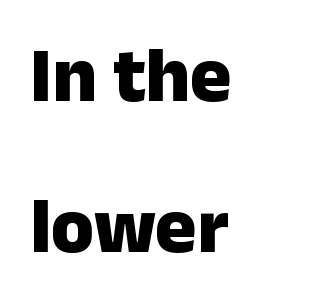
Chunky letters — that's bold for sure. Bare-footed words on every line. Rendered with straight, roman letterforms. Look at the bottom of the vertical strokes: they stop flat, with no serifs. The passage shown has conventional tracking throughout. This sample is left-justified, so line endings fall wherever the words run out.
